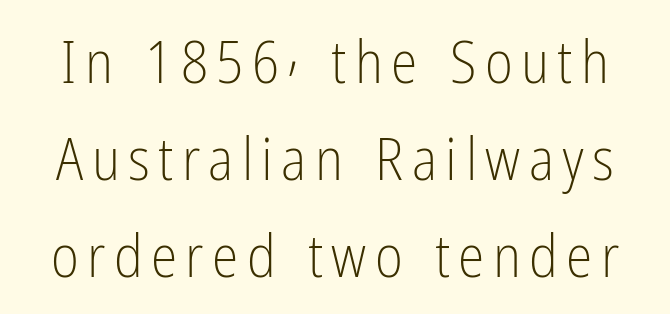
Q: Is the text bold? A: No.
Q: Is the text italic (slanted)? A: No, it is upright.
Q: Is the typeface a serif or a sans-serif typeface? A: Sans-serif.
Q: Is the text underlined? A: No.
Q: Is the spacing between lines tight, normal or loose? A: Normal.
Q: Width (condensed, normal, or wide)? A: Condensed.
Q: Stroke contrast? A: Low.
Q: x-height? A: Medium.
Q: Monospaced? A: No.
